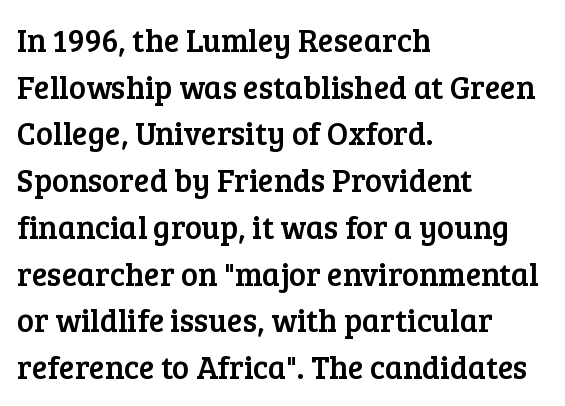
The image shows 32 px serif type, upright; set left-aligned, normal line spacing (1.46x), normal letter spacing, not underlined; low stroke contrast and a medium x-height.
